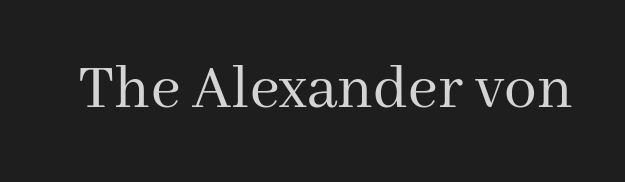
Q: Is the text bold? A: No.
Q: Is the text italic (slanted)? A: No, it is upright.
Q: Is the typeface a serif or a sans-serif typeface? A: Serif.
Q: Is the text underlined? A: No.
Q: Is the spacing between letters normal or unusually wide? A: Normal.
Q: Width (condensed, normal, or wide)? A: Normal.
Q: Stroke contrast? A: Medium.
Q: x-height? A: Medium.
Q: Monospaced? A: No.
